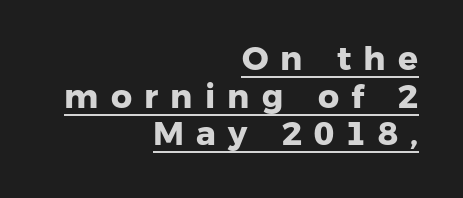
Q: Is the text bold? A: Yes.
Q: Is the typeface a serif or a sans-serif typeface? A: Sans-serif.
Q: Is the text underlined? A: Yes.
Q: How is the paragraph aligned? A: Right-aligned.
Q: Is the spacing between letters normal or unusually wide? A: Unusually wide.
Q: Is the spacing between lines tight, normal or loose? A: Tight.
Q: Width (condensed, normal, or wide)? A: Normal.
Q: Stroke contrast? A: Low.
Q: x-height? A: Medium.
Q: Monospaced? A: No.
